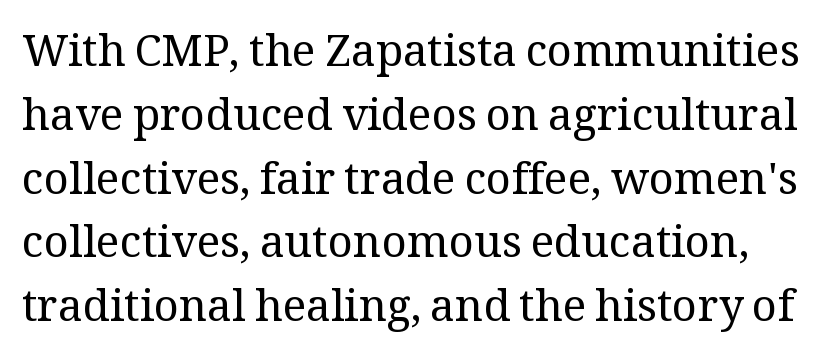
{"serif": "yes", "italic": "no", "bold": "no", "weight": "regular", "width": "normal", "stroke_contrast": "medium", "x_height": "medium", "monospaced": "no", "underline": "no", "line_spacing": "normal", "line_spacing_ratio": 1.45, "letter_spacing": "normal", "letter_spacing_em": 0.0, "glyph_px": 44}
